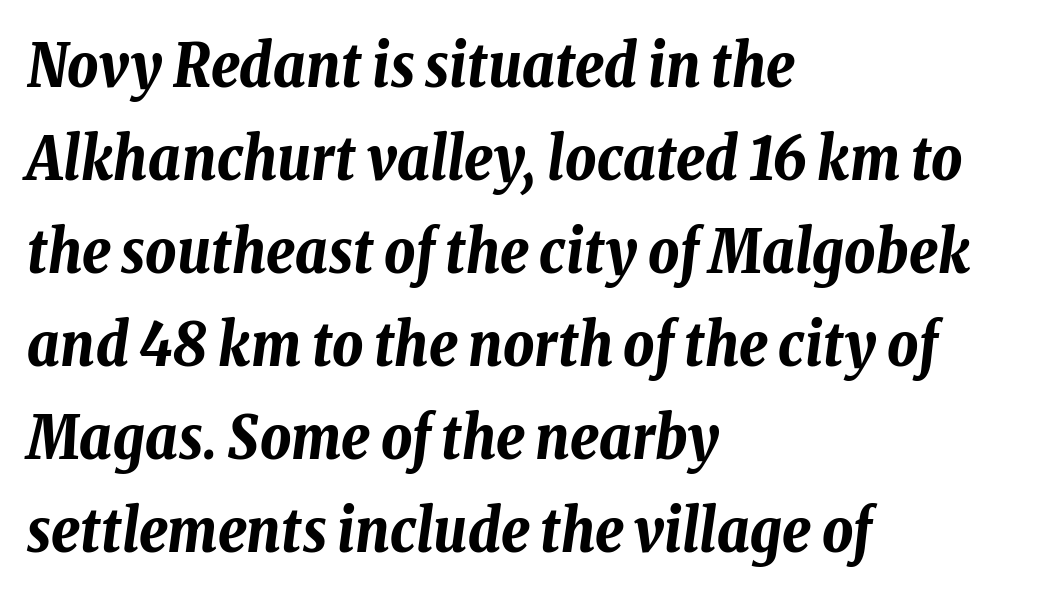
{"italic": "yes", "lean": "right", "slant_degrees": 8, "bold": "yes", "weight": "bold", "width": "condensed", "stroke_contrast": "low", "x_height": "medium", "monospaced": "no", "underline": "no", "align": "left", "line_spacing": "normal", "line_spacing_ratio": 1.55, "letter_spacing": "normal", "letter_spacing_em": 0.0, "glyph_px": 60}
